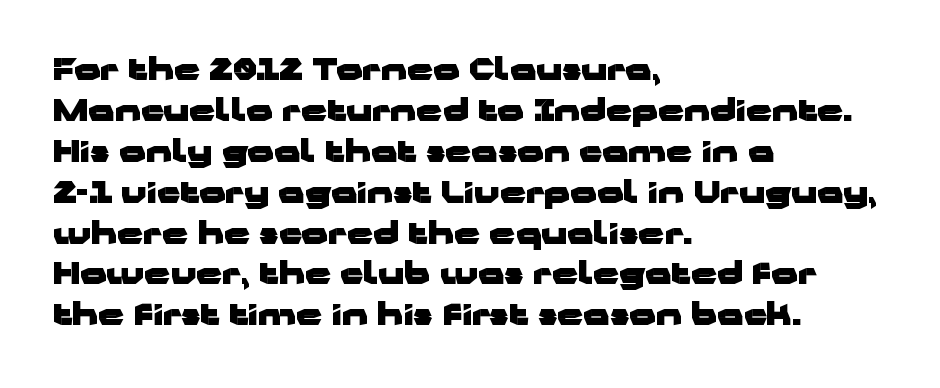
The image shows 29 px heavy, wide sans-serif type, upright; set left-aligned, normal line spacing (1.41x), normal letter spacing, not underlined; low stroke contrast and a medium x-height.
